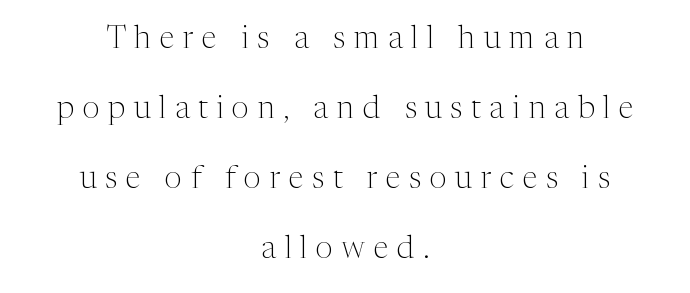
The image shows 31 px light serif type, upright; set centered, loose line spacing (2.26x), unusually wide letter spacing (+0.28 em), not underlined; medium stroke contrast and a medium x-height.
